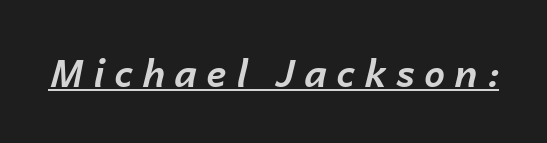
Q: Is the text bold? A: Yes.
Q: Is the text italic (slanted)? A: Yes, it leans right by about 14 degrees.
Q: Is the text underlined? A: Yes.
Q: Is the spacing between letters normal or unusually wide? A: Unusually wide.
Q: Width (condensed, normal, or wide)? A: Normal.
Q: Stroke contrast? A: Low.
Q: x-height? A: Medium.
Q: Monospaced? A: No.
